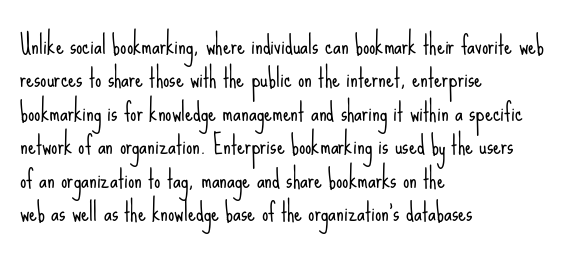
The image shows 25 px text type, upright; set left-aligned, normal line spacing (1.34x), normal letter spacing, not underlined.
